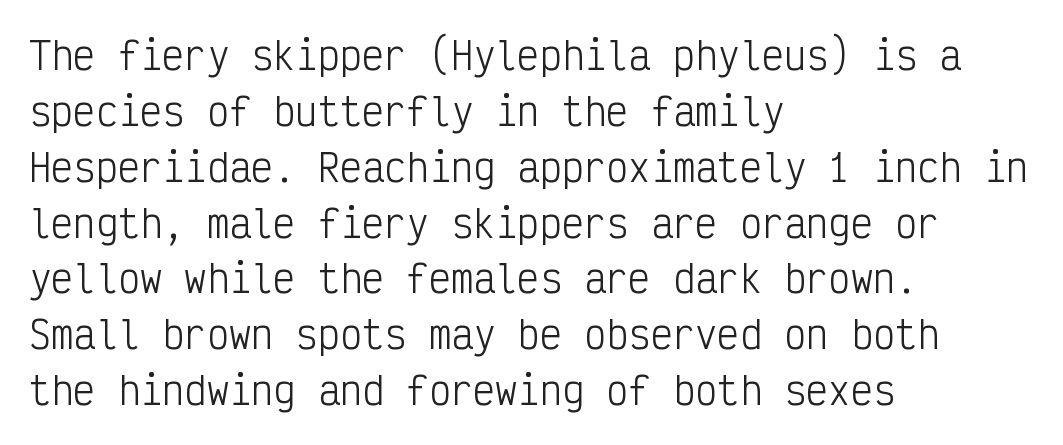
Q: Is the text bold? A: No.
Q: Is the text italic (slanted)? A: No, it is upright.
Q: Is the typeface a serif or a sans-serif typeface? A: Sans-serif.
Q: Is the text underlined? A: No.
Q: How is the paragraph aligned? A: Left-aligned.
Q: Is the spacing between letters normal or unusually wide? A: Normal.
Q: Is the spacing between lines tight, normal or loose? A: Normal.
Q: Width (condensed, normal, or wide)? A: Condensed.
Q: Stroke contrast? A: Low.
Q: x-height? A: Medium.
Q: Monospaced? A: Yes.
